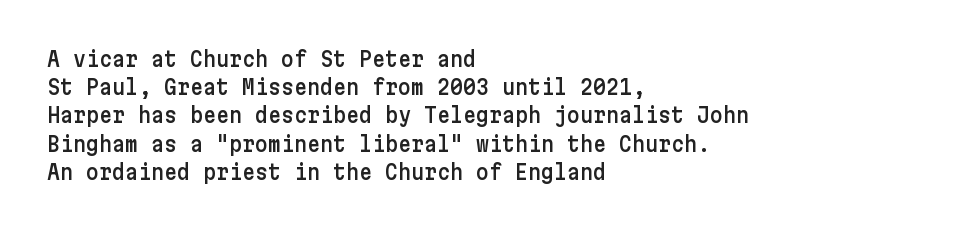
Q: Is the text italic (slanted)? A: No, it is upright.
Q: Is the text underlined? A: No.
Q: How is the paragraph aligned? A: Left-aligned.
Q: Is the spacing between letters normal or unusually wide? A: Normal.
Q: Is the spacing between lines tight, normal or loose? A: Normal.
